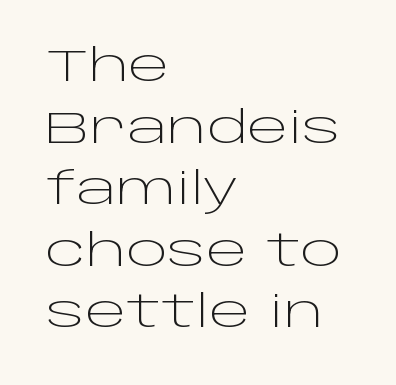
Q: Is the text bold? A: No.
Q: Is the text italic (slanted)? A: No, it is upright.
Q: Is the typeface a serif or a sans-serif typeface? A: Sans-serif.
Q: Is the text underlined? A: No.
Q: How is the paragraph aligned? A: Left-aligned.
Q: Is the spacing between letters normal or unusually wide? A: Normal.
Q: Is the spacing between lines tight, normal or loose? A: Normal.
Q: Width (condensed, normal, or wide)? A: Wide.
Q: Stroke contrast? A: Low.
Q: x-height? A: Large.
Q: Monospaced? A: No.
